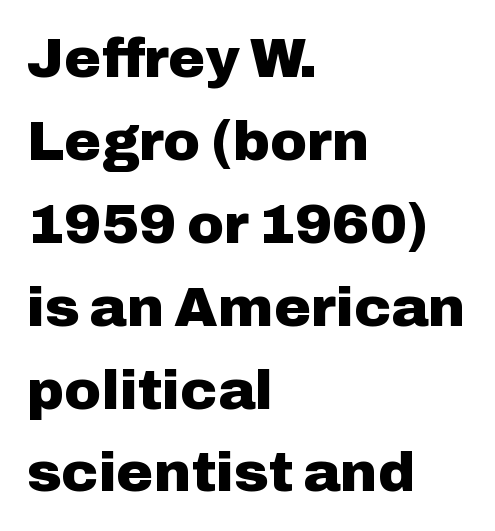
The characters display no serif detailing; their extremities are plain. Leading matches the norm, producing a regular column. The foot of each line stays bare and open. The letters advance in unequal steps, a hallmark of proportional type.
